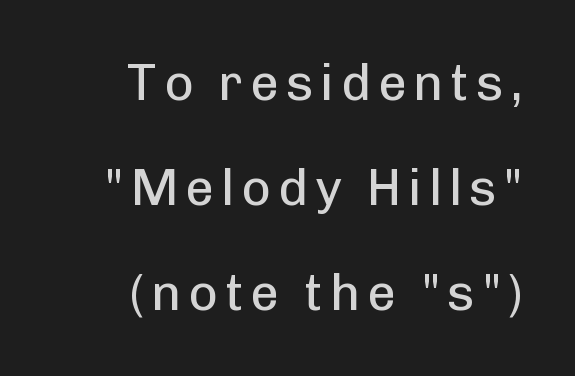
{"serif": "no", "italic": "no", "bold": "no", "weight": "regular", "width": "normal", "stroke_contrast": "low", "x_height": "medium", "monospaced": "no", "underline": "no", "align": "right", "line_spacing": "loose", "line_spacing_ratio": 2.06, "glyph_px": 51}
